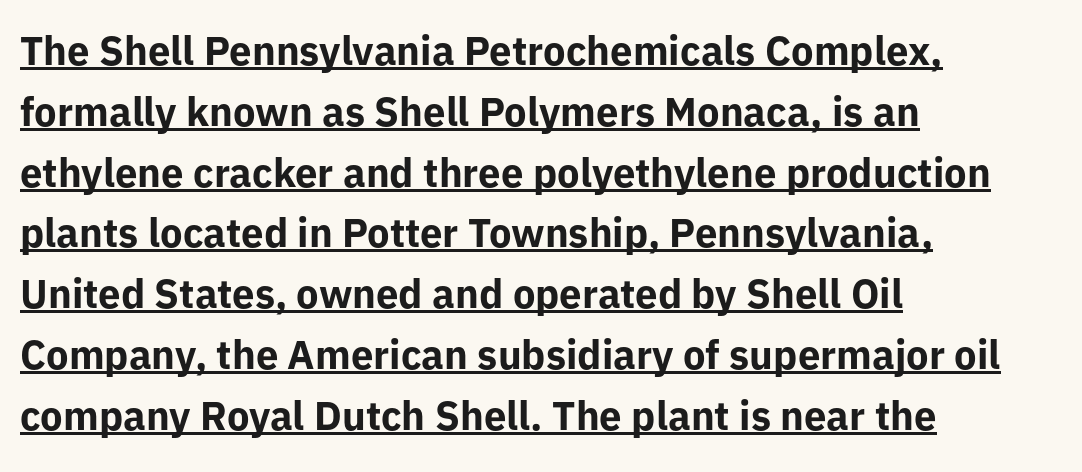
The image shows 40 px bold sans-serif type, upright; set left-aligned, normal line spacing (1.52x), normal letter spacing, underlined; low stroke contrast and a medium x-height.
